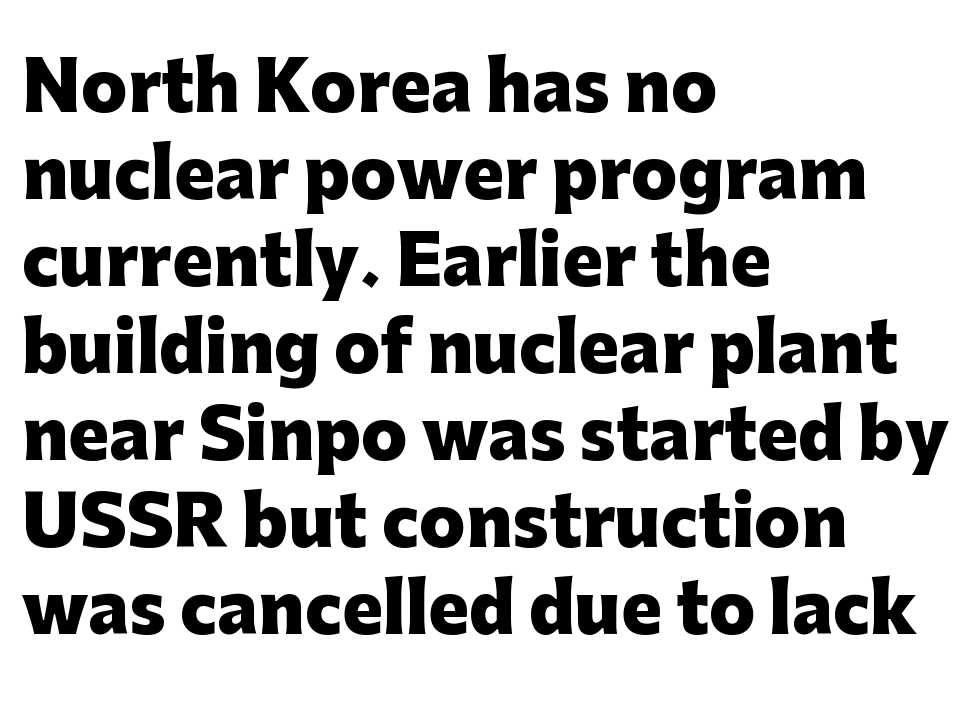
{"serif": "no", "italic": "no", "bold": "yes", "weight": "heavy", "width": "normal", "stroke_contrast": "low", "x_height": "medium", "monospaced": "no", "underline": "no", "align": "left", "line_spacing": "normal", "line_spacing_ratio": 1.28, "letter_spacing": "normal", "letter_spacing_em": 0.0, "glyph_px": 68}
